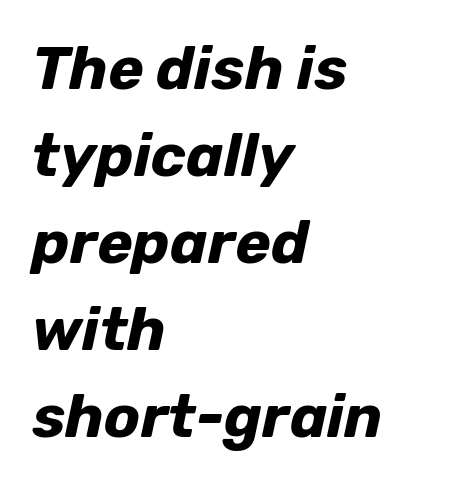
{"italic": "yes", "lean": "right", "slant_degrees": 12, "bold": "yes", "weight": "bold", "width": "normal", "stroke_contrast": "low", "x_height": "medium", "monospaced": "no", "underline": "no", "align": "left", "line_spacing": "normal", "line_spacing_ratio": 1.45, "letter_spacing": "normal", "letter_spacing_em": 0.0, "glyph_px": 60}
